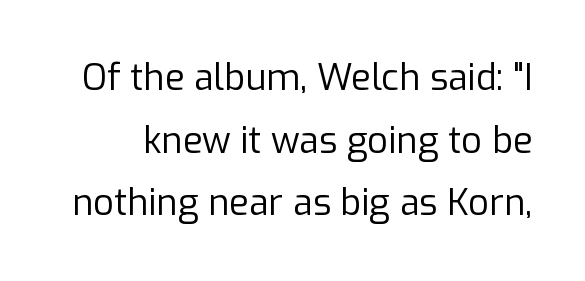
Bare-footed words on every line. Spacing verdict: proportional, widths tailored to each character. Designer's note — italics off, roman on. No letter is thick-stroked: the sample isn't bold. Look at the bottom of the vertical strokes: they stop flat, with no serifs.
